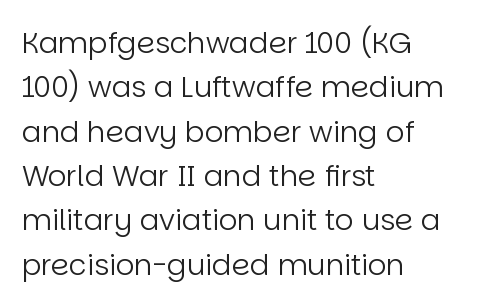
The image shows 29 px regular-weight sans-serif type, upright; set left-aligned, normal line spacing (1.53x), normal letter spacing, not underlined; low stroke contrast and a large x-height.
